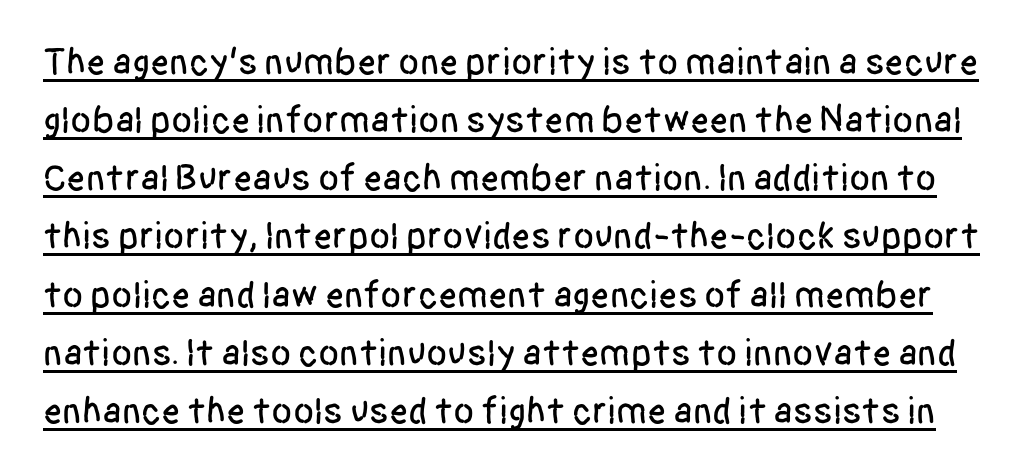
{"serif": "no", "italic": "no", "width": "condensed", "stroke_contrast": "low", "x_height": "large", "monospaced": "no", "underline": "yes", "line_spacing": "normal", "line_spacing_ratio": 1.53, "letter_spacing": "normal", "letter_spacing_em": 0.0, "glyph_px": 38}
